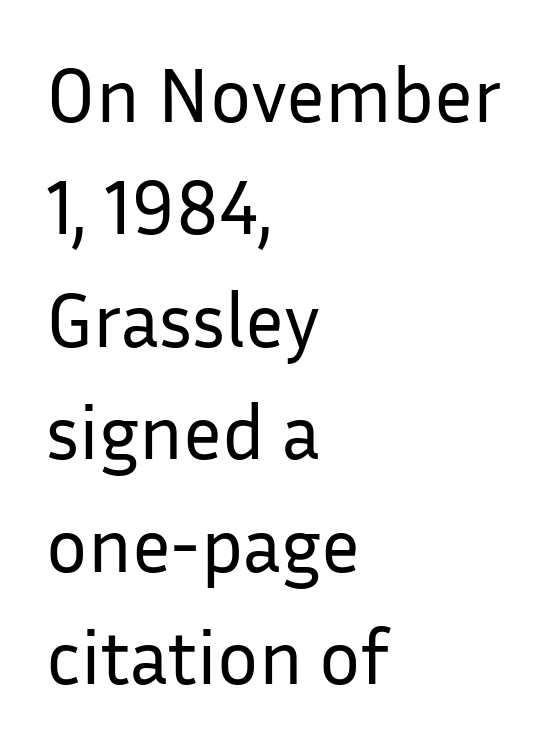
{"serif": "no", "italic": "no", "bold": "no", "weight": "regular", "width": "normal", "stroke_contrast": "low", "x_height": "medium", "monospaced": "no", "underline": "no", "align": "left", "line_spacing": "normal", "line_spacing_ratio": 1.46, "letter_spacing": "normal", "letter_spacing_em": 0.0, "glyph_px": 77}
